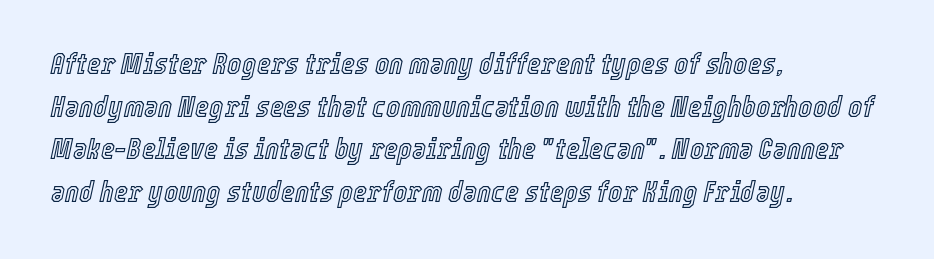
Q: Is the text italic (slanted)? A: Yes, it leans right by about 12 degrees.
Q: Is the text underlined? A: No.
Q: How is the paragraph aligned? A: Left-aligned.
Q: Is the spacing between letters normal or unusually wide? A: Normal.
Q: Is the spacing between lines tight, normal or loose? A: Normal.
Q: Width (condensed, normal, or wide)? A: Condensed.
Q: x-height? A: Medium.
Q: Monospaced? A: No.
